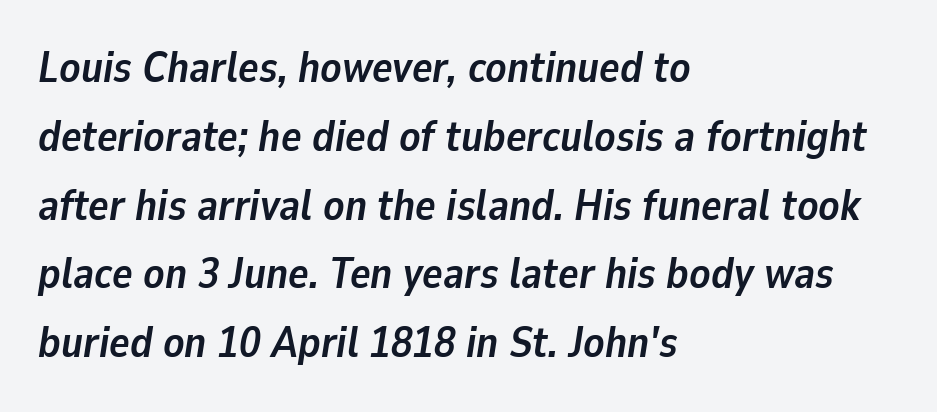
Q: Is the text bold? A: Yes.
Q: Is the text italic (slanted)? A: Yes, it leans right by about 9 degrees.
Q: Is the text underlined? A: No.
Q: How is the paragraph aligned? A: Left-aligned.
Q: Is the spacing between letters normal or unusually wide? A: Normal.
Q: Is the spacing between lines tight, normal or loose? A: Normal.
Q: Width (condensed, normal, or wide)? A: Normal.
Q: Stroke contrast? A: Low.
Q: x-height? A: Medium.
Q: Monospaced? A: No.
